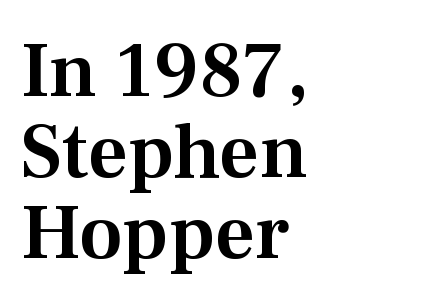
{"serif": "yes", "italic": "no", "width": "normal", "stroke_contrast": "medium", "x_height": "medium", "monospaced": "no", "underline": "no", "align": "left", "line_spacing": "tight", "line_spacing_ratio": 1.04, "letter_spacing": "normal", "letter_spacing_em": 0.0, "glyph_px": 78}
